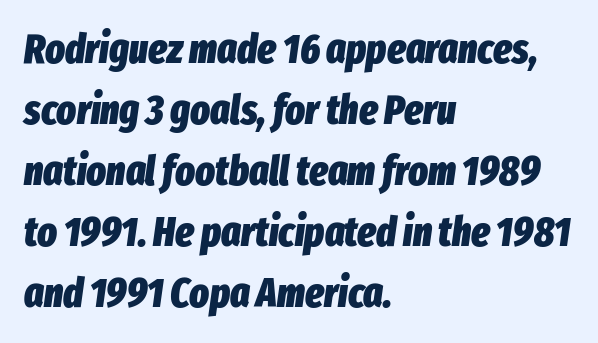
Notice how the stems are inclined rather than vertical — that's the hallmark of italics. Compared with typical paragraphs, the rows here are spaced about the same. Underlining? Definitely not there. Is the letter spacing exaggerated? No — it looks like the ordinary default.
